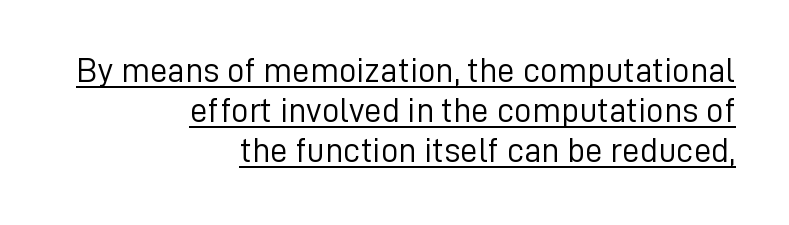
{"serif": "no", "italic": "no", "bold": "no", "weight": "light", "width": "normal", "stroke_contrast": "low", "x_height": "medium", "monospaced": "no", "underline": "yes", "align": "right", "line_spacing": "tight", "line_spacing_ratio": 1.14, "letter_spacing": "normal", "letter_spacing_em": 0.0, "glyph_px": 35}
